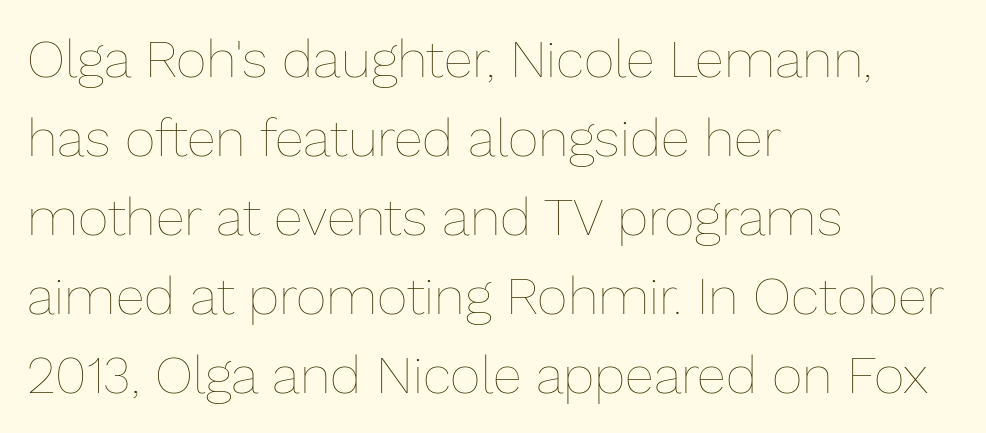
Upright lettering throughout. No extra tracking has been applied to these lines. The lines in this sample share a left origin and differ only in where they stop. Students, observe: this is what conventionally led text looks like. The strokes carry an ordinary text weight at most.
